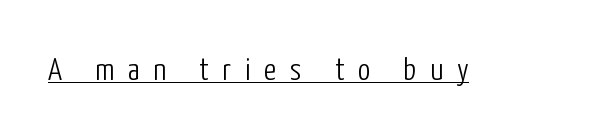
The image shows 32 px light, condensed sans-serif type, upright; set unusually wide letter spacing (+0.43 em), underlined; low stroke contrast and a medium x-height.
